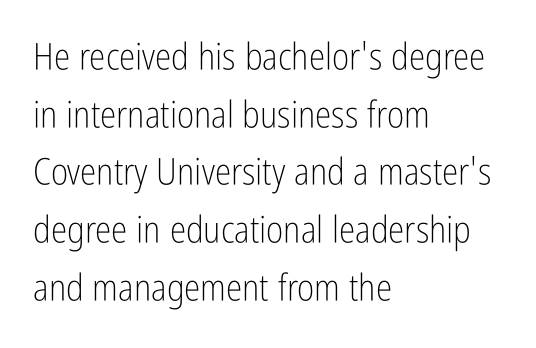
{"serif": "no", "italic": "no", "bold": "no", "weight": "light", "width": "condensed", "stroke_contrast": "low", "x_height": "medium", "monospaced": "no", "underline": "no", "align": "left", "line_spacing": "normal", "line_spacing_ratio": 1.56, "letter_spacing": "normal", "letter_spacing_em": 0.0, "glyph_px": 37}
